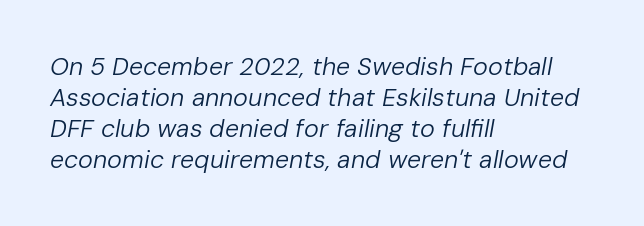
{"italic": "yes", "lean": "right", "slant_degrees": 10, "bold": "no", "underline": "no", "align": "left", "line_spacing_ratio": 1.24, "letter_spacing": "normal", "letter_spacing_em": 0.0, "glyph_px": 25}
